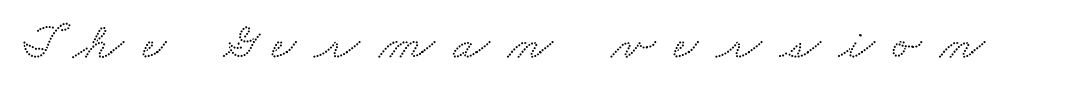
{"serif": "yes", "width": "wide", "stroke_contrast": "low", "x_height": "small", "monospaced": "no", "underline": "no", "letter_spacing": "wide", "letter_spacing_em": 0.36, "glyph_px": 52}
